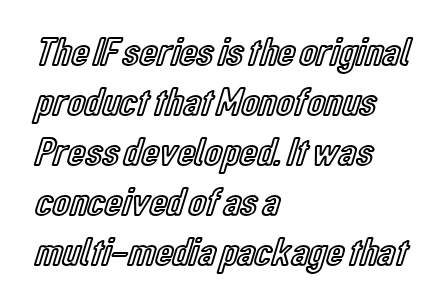
Q: Is the text italic (slanted)? A: Yes.
Q: Is the text underlined? A: No.
Q: How is the paragraph aligned? A: Left-aligned.
Q: Is the spacing between letters normal or unusually wide? A: Normal.
Q: Is the spacing between lines tight, normal or loose? A: Normal.
Q: Width (condensed, normal, or wide)? A: Condensed.
Q: x-height? A: Medium.
Q: Monospaced? A: No.
